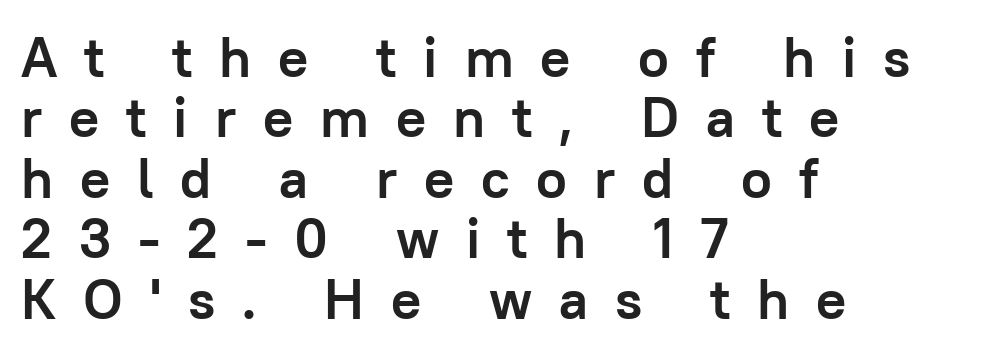
Q: Is the text bold? A: Yes.
Q: Is the text italic (slanted)? A: No, it is upright.
Q: Is the typeface a serif or a sans-serif typeface? A: Sans-serif.
Q: Is the text underlined? A: No.
Q: How is the paragraph aligned? A: Left-aligned.
Q: Is the spacing between letters normal or unusually wide? A: Unusually wide.
Q: Is the spacing between lines tight, normal or loose? A: Tight.
Q: Width (condensed, normal, or wide)? A: Normal.
Q: Stroke contrast? A: Low.
Q: x-height? A: Medium.
Q: Monospaced? A: No.
